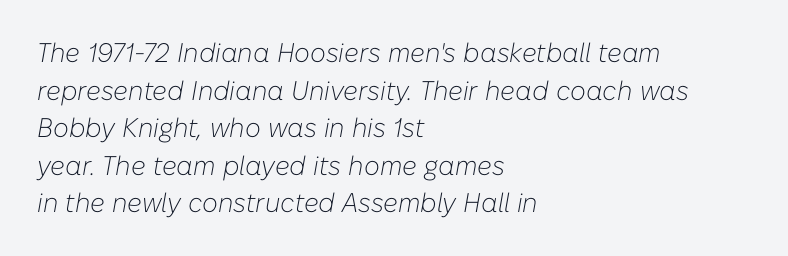
{"italic": "yes", "lean": "right", "slant_degrees": 10, "bold": "no", "underline": "no", "align": "left", "line_spacing": "normal", "line_spacing_ratio": 1.39, "letter_spacing": "normal", "letter_spacing_em": 0.0, "glyph_px": 27}
